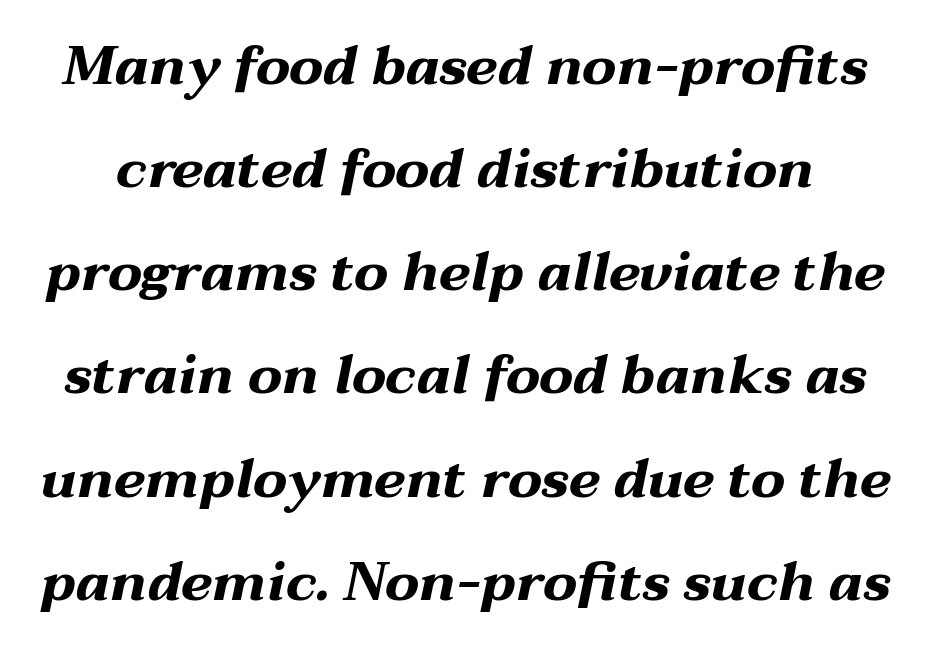
Q: Is the text bold? A: Yes.
Q: Is the text italic (slanted)? A: Yes, it leans right by about 12 degrees.
Q: Is the text underlined? A: No.
Q: Is the spacing between letters normal or unusually wide? A: Normal.
Q: Is the spacing between lines tight, normal or loose? A: Loose.
Q: Width (condensed, normal, or wide)? A: Wide.
Q: Stroke contrast? A: Medium.
Q: x-height? A: Medium.
Q: Monospaced? A: No.
